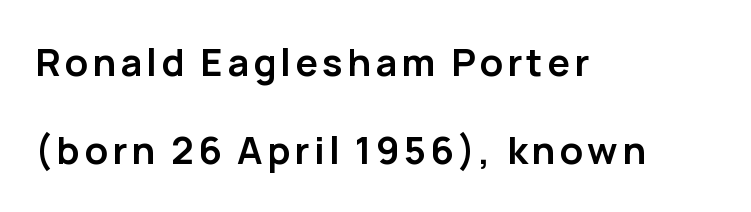
Q: Is the text bold? A: Yes.
Q: Is the text italic (slanted)? A: No, it is upright.
Q: Is the typeface a serif or a sans-serif typeface? A: Sans-serif.
Q: Is the text underlined? A: No.
Q: How is the paragraph aligned? A: Left-aligned.
Q: Is the spacing between lines tight, normal or loose? A: Loose.
Q: Width (condensed, normal, or wide)? A: Normal.
Q: Stroke contrast? A: Low.
Q: x-height? A: Medium.
Q: Monospaced? A: No.
